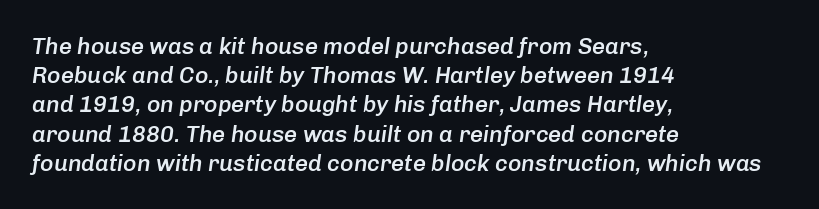
Caption: multi-line text, flush left, ragged right. Plain, unruled lines of type. Whoever set this chose a conventional vertical rhythm. The horizontal fit of the characters is conventional and even.
